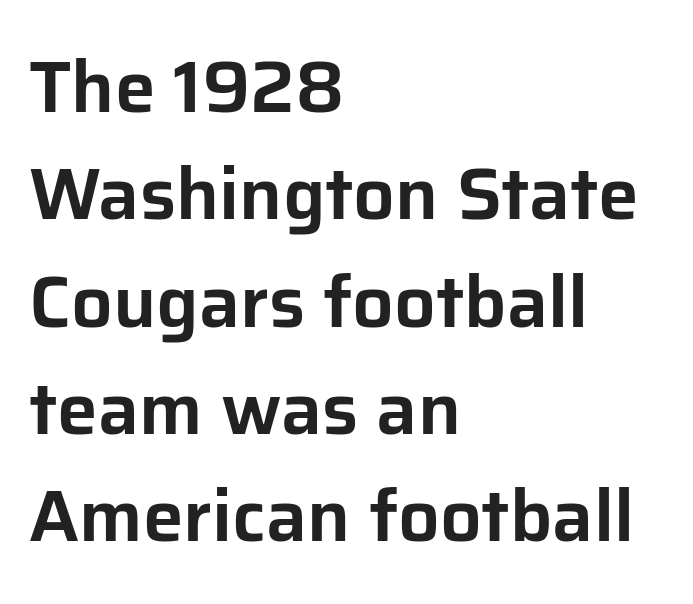
{"serif": "no", "italic": "no", "width": "normal", "stroke_contrast": "low", "x_height": "medium", "monospaced": "no", "underline": "no", "align": "left", "line_spacing": "normal", "line_spacing_ratio": 1.47, "letter_spacing": "normal", "letter_spacing_em": 0.0, "glyph_px": 73}
